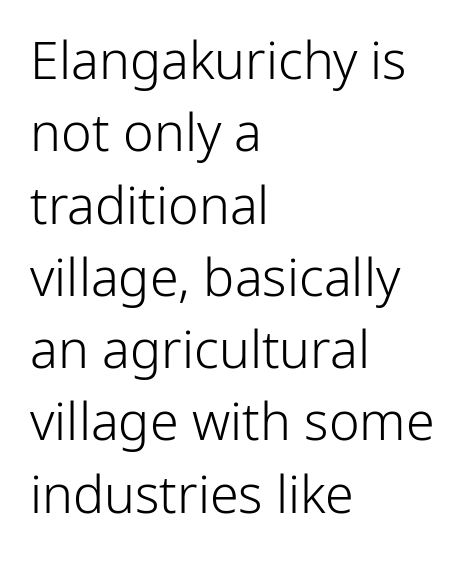
Q: Is the text bold? A: No.
Q: Is the text italic (slanted)? A: No, it is upright.
Q: Is the typeface a serif or a sans-serif typeface? A: Sans-serif.
Q: Is the text underlined? A: No.
Q: How is the paragraph aligned? A: Left-aligned.
Q: Is the spacing between letters normal or unusually wide? A: Normal.
Q: Is the spacing between lines tight, normal or loose? A: Normal.
Q: Width (condensed, normal, or wide)? A: Normal.
Q: Stroke contrast? A: Low.
Q: x-height? A: Medium.
Q: Monospaced? A: No.
